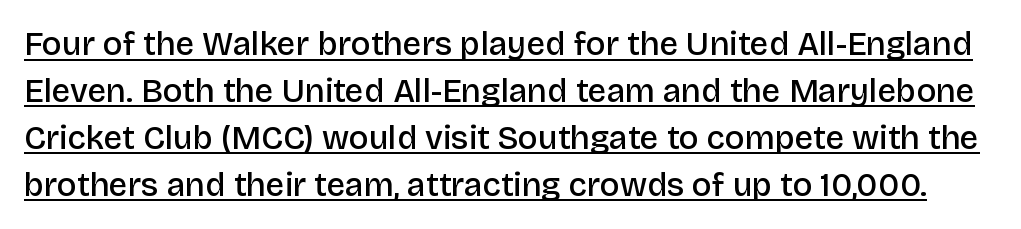
The image shows 33 px semibold sans-serif type, upright; set normal line spacing (1.42x), normal letter spacing, underlined; low stroke contrast and a large x-height.
